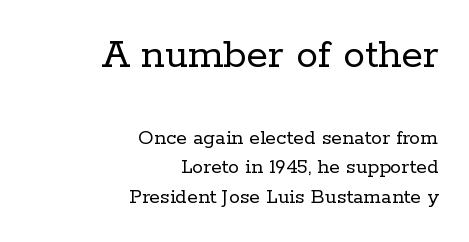
{"serif": "yes", "italic": "no", "bold": "no", "weight": "regular", "width": "normal", "stroke_contrast": "low", "x_height": "medium", "monospaced": "no", "underline": "no", "align": "right", "line_spacing": "normal", "line_spacing_ratio": 1.35, "letter_spacing": "normal", "letter_spacing_em": 0.0, "larger_block": "first", "size_ratio": 2.0, "glyph_px": 44}
